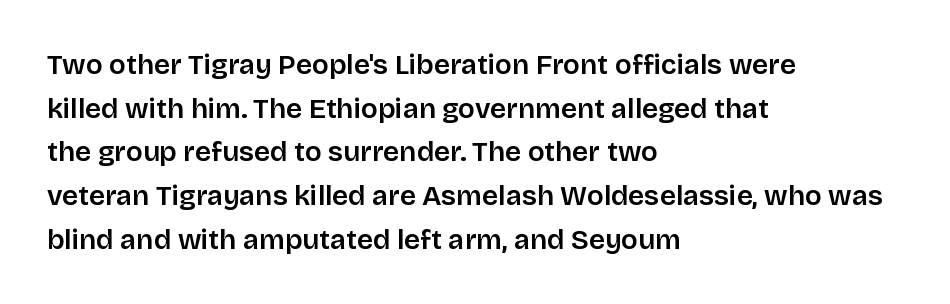
{"serif": "no", "italic": "no", "width": "normal", "stroke_contrast": "low", "x_height": "large", "monospaced": "no", "underline": "no", "align": "left", "line_spacing": "normal", "line_spacing_ratio": 1.56, "letter_spacing": "normal", "letter_spacing_em": 0.0, "glyph_px": 28}
